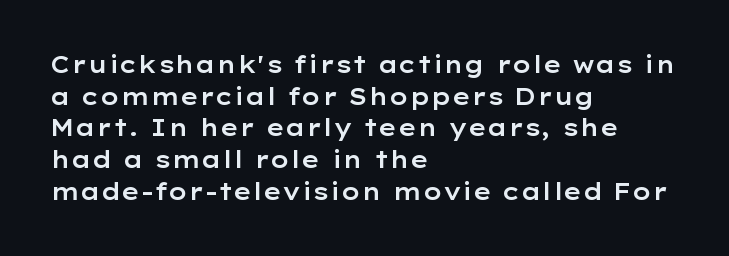
The image shows 23 px text type, upright; set left-aligned, normal line spacing (1.38x), normal letter spacing, not underlined.
